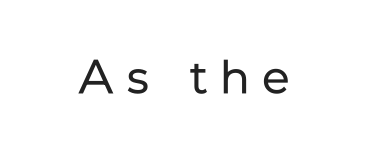
How are the letters spaced? Widely, with obvious added tracking. Rule under the text: the space is simply empty. The passage shown is typed in a proportional face where columns would drift. Weight: in the light-to-regular range. Do the letters lean? They stand straight.
